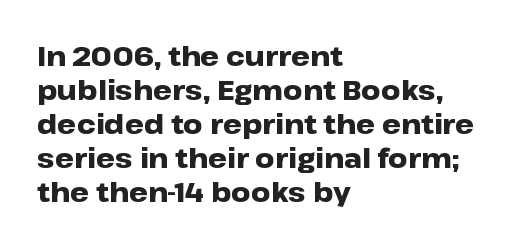
Does the weight exceed regular? Yes, all the way to bold. Short note: letters normally spaced. The space beneath each line is pristine and unruled. The typesetter chose a ragged-right arrangement here. Posture: vertical. The passage shown stacks its lines at a standard gap.
